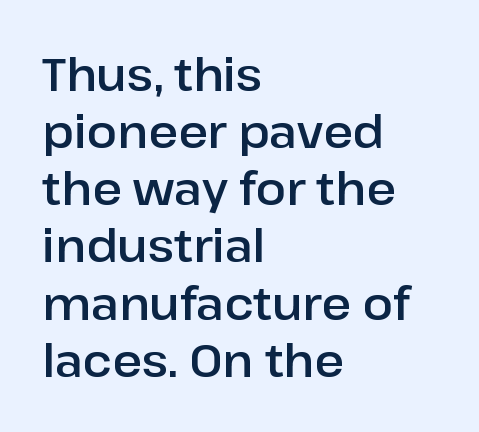
Q: Is the text italic (slanted)? A: No, it is upright.
Q: Is the typeface a serif or a sans-serif typeface? A: Sans-serif.
Q: Is the text underlined? A: No.
Q: How is the paragraph aligned? A: Left-aligned.
Q: Is the spacing between letters normal or unusually wide? A: Normal.
Q: Is the spacing between lines tight, normal or loose? A: Normal.
Q: Width (condensed, normal, or wide)? A: Normal.
Q: Stroke contrast? A: Low.
Q: x-height? A: Medium.
Q: Monospaced? A: No.
